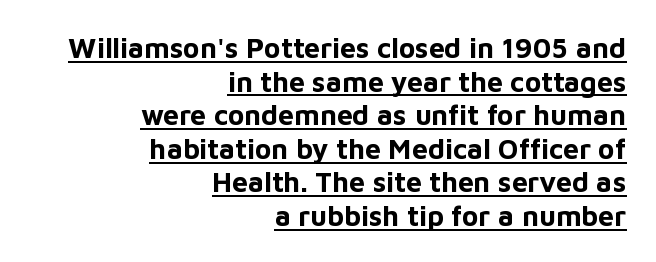
The image shows 28 px bold sans-serif type, upright; set right-aligned, line spacing 1.2x, normal letter spacing, underlined; low stroke contrast and a medium x-height.
